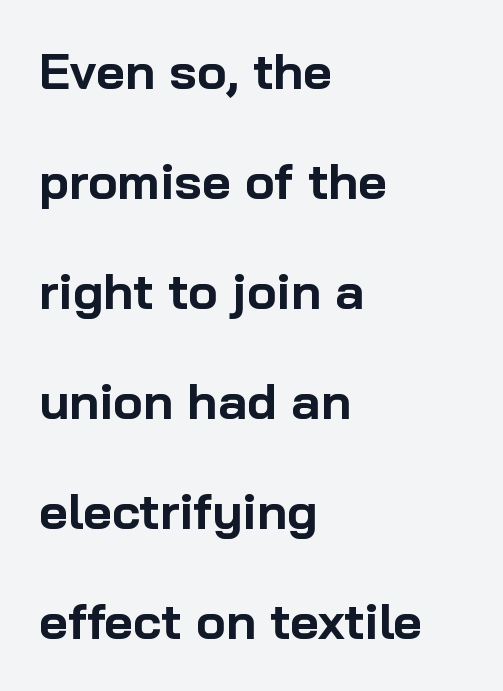
{"serif": "no", "italic": "no", "bold": "yes", "weight": "bold", "width": "normal", "stroke_contrast": "low", "x_height": "medium", "monospaced": "no", "underline": "no", "align": "left", "line_spacing": "loose", "line_spacing_ratio": 2.2, "letter_spacing": "normal", "letter_spacing_em": 0.0, "glyph_px": 50}
